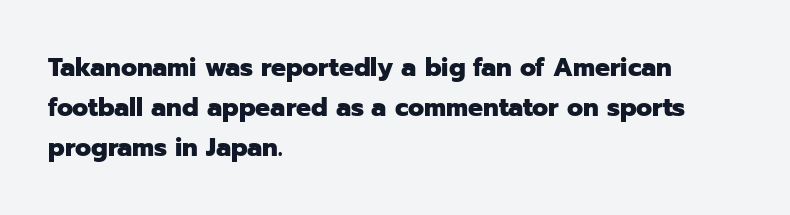
Tracking value appears to be zero — textbook default spacing. The text block is weighted toward the left margin, trailing off unevenly rightward. Posture: straight, roman, zero tilt. Regarding leading, the lines here are spaced in the standard way. Honestly, there is no underline to notice here at all. Thick stems and heavy bowls — unmistakably bold.
